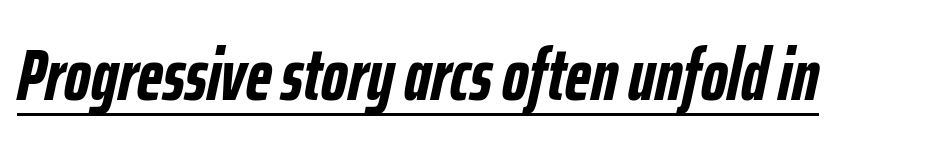
Q: Is the text bold? A: Yes.
Q: Is the text italic (slanted)? A: Yes, it leans right by about 12 degrees.
Q: Is the text underlined? A: Yes.
Q: Is the spacing between letters normal or unusually wide? A: Normal.
Q: Width (condensed, normal, or wide)? A: Condensed.
Q: Stroke contrast? A: Low.
Q: x-height? A: Medium.
Q: Monospaced? A: No.
